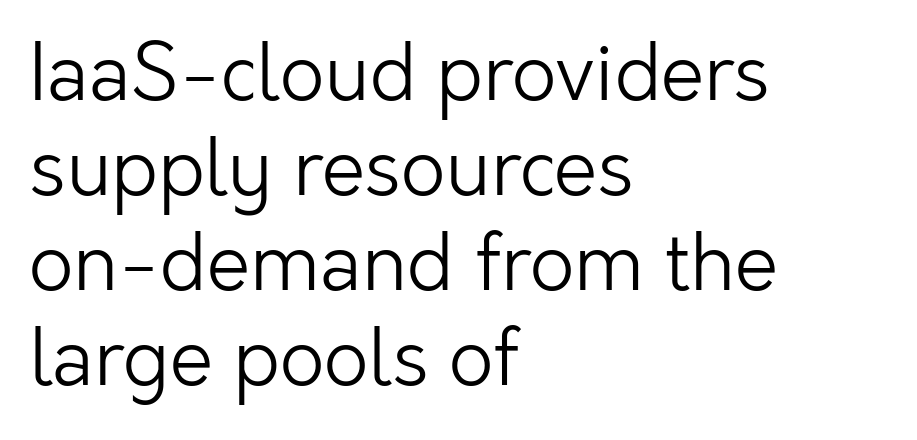
The image shows 78 px light sans-serif type, upright; set left-aligned, line spacing 1.22x, normal letter spacing, not underlined; low stroke contrast and a medium x-height.
